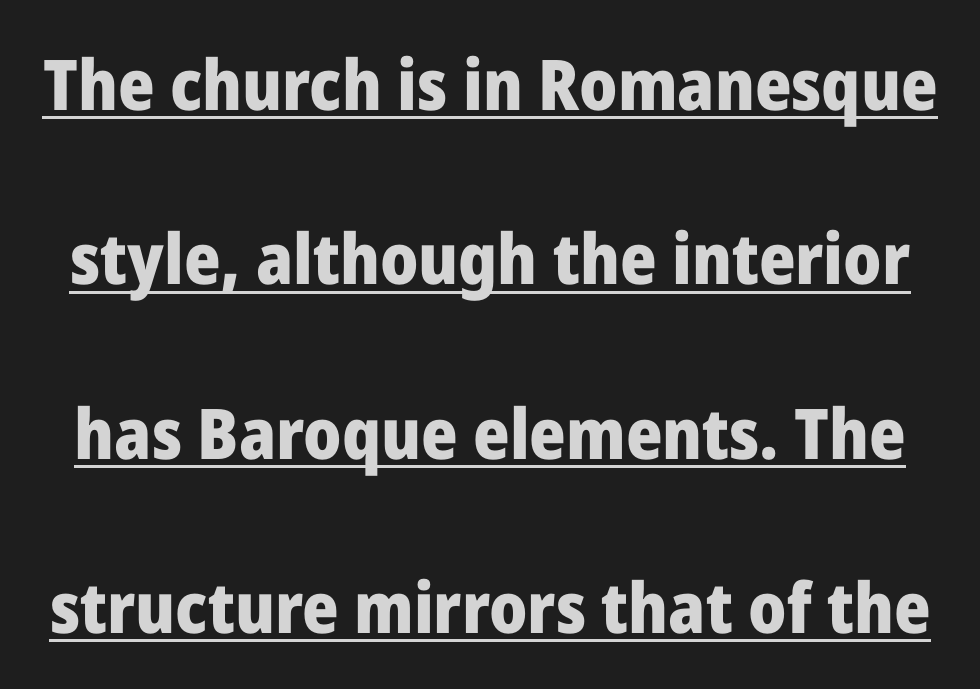
{"serif": "no", "italic": "no", "bold": "yes", "weight": "heavy", "width": "normal", "stroke_contrast": "low", "x_height": "medium", "monospaced": "no", "underline": "yes", "line_spacing": "loose", "line_spacing_ratio": 2.49, "letter_spacing": "normal", "letter_spacing_em": 0.0, "glyph_px": 70}
